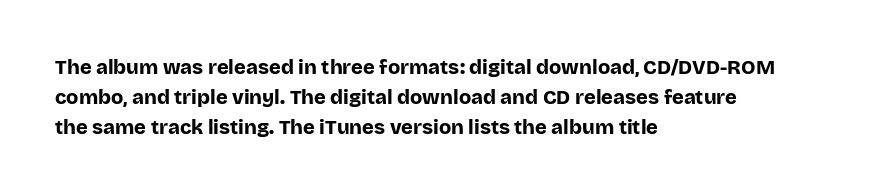
The image shows 20 px bold type, upright; set left-aligned, normal line spacing (1.49x), normal letter spacing, not underlined.
